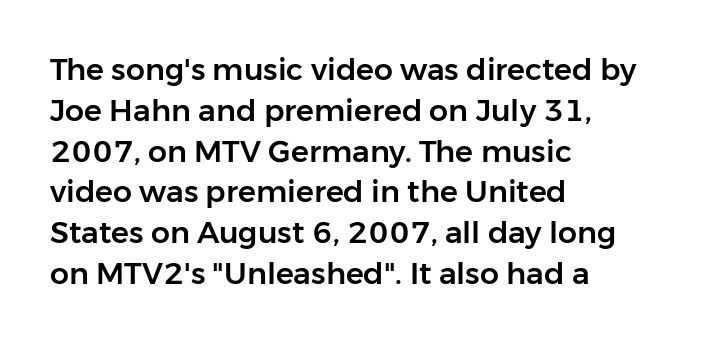
The image shows 30 px sans-serif type, upright; set left-aligned, normal line spacing (1.36x), normal letter spacing, not underlined; low stroke contrast and a medium x-height.
